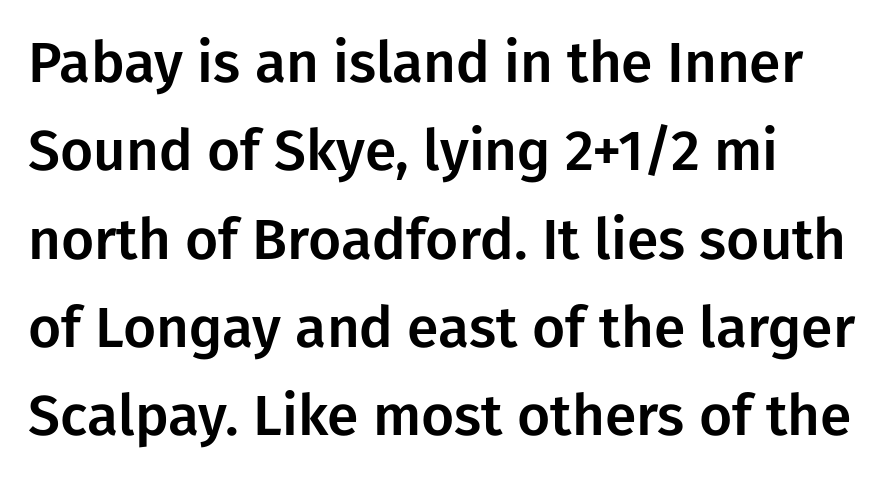
Note the varied advance widths — an 'i' is clearly narrower than an 'm'. A typesetter would call this leading conventional body-copy spacing. What stands out about the letter spacing? Nothing — it is the standard amount. The glyphs in this specimen are sans serif.
